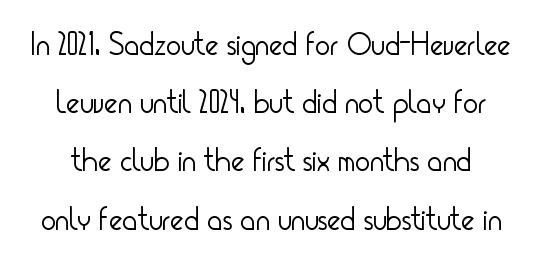
{"serif": "no", "italic": "no", "bold": "no", "weight": "light", "width": "condensed", "stroke_contrast": "low", "x_height": "small", "monospaced": "no", "underline": "no", "line_spacing_ratio": 1.82, "letter_spacing": "normal", "letter_spacing_em": 0.0, "glyph_px": 32}
